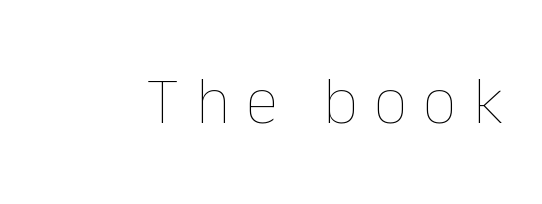
{"italic": "no", "bold": "no", "weight": "thin", "width": "normal", "stroke_contrast": "low", "x_height": "medium", "monospaced": "no", "underline": "no", "letter_spacing": "wide", "letter_spacing_em": 0.24, "glyph_px": 67}
